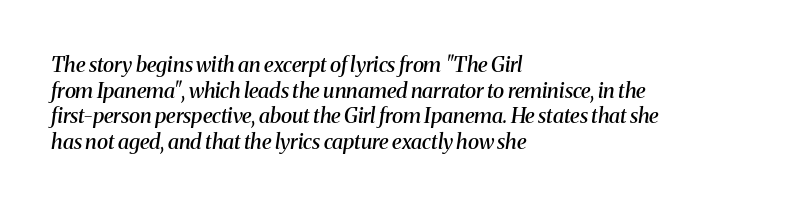
The image shows 21 px text type, italic (leaning right); set left-aligned, line spacing 1.22x, normal letter spacing, not underlined.
